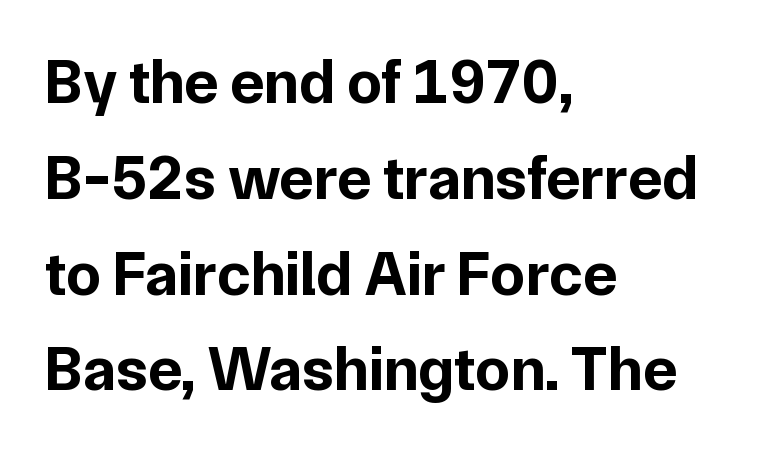
Q: Is the text bold? A: Yes.
Q: Is the text italic (slanted)? A: No, it is upright.
Q: Is the typeface a serif or a sans-serif typeface? A: Sans-serif.
Q: Is the text underlined? A: No.
Q: How is the paragraph aligned? A: Left-aligned.
Q: Is the spacing between letters normal or unusually wide? A: Normal.
Q: Is the spacing between lines tight, normal or loose? A: Normal.
Q: Width (condensed, normal, or wide)? A: Normal.
Q: Stroke contrast? A: Low.
Q: x-height? A: Medium.
Q: Monospaced? A: No.
